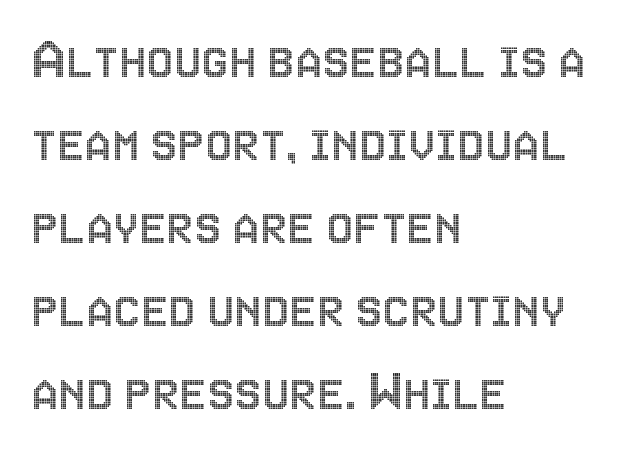
Q: Is the text italic (slanted)? A: No, it is upright.
Q: Is the text underlined? A: No.
Q: How is the paragraph aligned? A: Left-aligned.
Q: Is the spacing between letters normal or unusually wide? A: Normal.
Q: Is the spacing between lines tight, normal or loose? A: Normal.
Q: Width (condensed, normal, or wide)? A: Condensed.
Q: x-height? A: Large.
Q: Monospaced? A: No.
